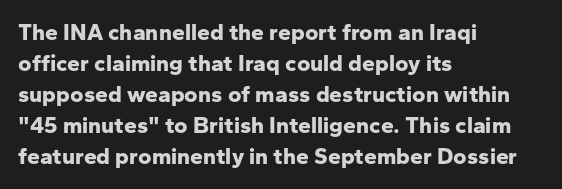
{"italic": "no", "bold": "yes", "underline": "no", "align": "left", "line_spacing": "normal", "line_spacing_ratio": 1.35, "letter_spacing": "normal", "letter_spacing_em": 0.0, "glyph_px": 23}
